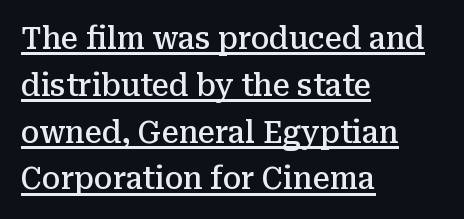
{"serif": "yes", "italic": "no", "bold": "semi", "weight": "semibold", "width": "normal", "stroke_contrast": "medium", "x_height": "medium", "monospaced": "no", "underline": "yes", "align": "left", "line_spacing": "normal", "line_spacing_ratio": 1.56, "letter_spacing": "normal", "letter_spacing_em": 0.0, "glyph_px": 30}
